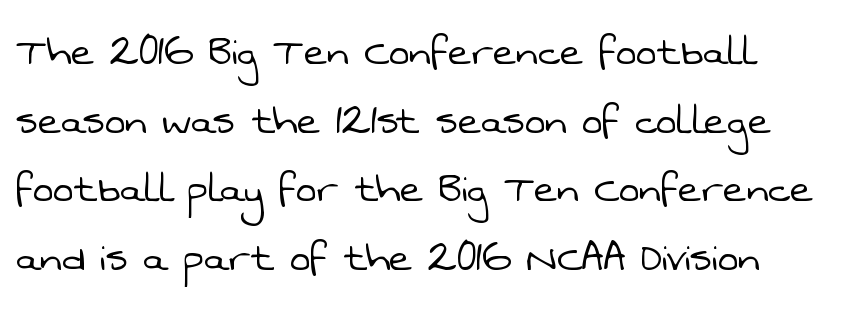
Q: Is the text bold? A: No.
Q: Is the typeface a serif or a sans-serif typeface? A: Sans-serif.
Q: Is the text underlined? A: No.
Q: How is the paragraph aligned? A: Left-aligned.
Q: Is the spacing between letters normal or unusually wide? A: Normal.
Q: Is the spacing between lines tight, normal or loose? A: Normal.
Q: Width (condensed, normal, or wide)? A: Normal.
Q: Stroke contrast? A: Low.
Q: x-height? A: Medium.
Q: Monospaced? A: No.
